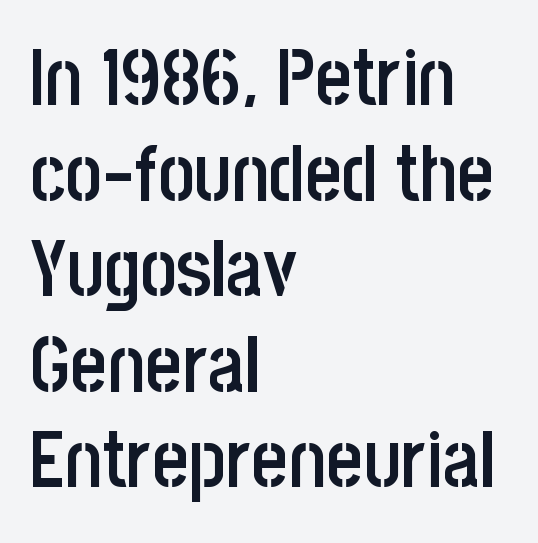
Q: Is the text bold? A: Semi-bold.
Q: Is the text italic (slanted)? A: No, it is upright.
Q: Is the typeface a serif or a sans-serif typeface? A: Sans-serif.
Q: Is the text underlined? A: No.
Q: How is the paragraph aligned? A: Left-aligned.
Q: Is the spacing between letters normal or unusually wide? A: Normal.
Q: Width (condensed, normal, or wide)? A: Condensed.
Q: Stroke contrast? A: Low.
Q: x-height? A: Large.
Q: Monospaced? A: No.
